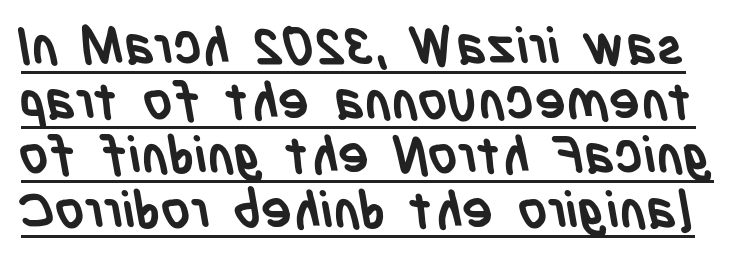
{"serif": "no", "bold": "yes", "weight": "semibold", "width": "condensed", "stroke_contrast": "low", "x_height": "large", "monospaced": "no", "underline": "yes", "line_spacing": "tight", "line_spacing_ratio": 1.05, "letter_spacing": "normal", "letter_spacing_em": 0.0, "glyph_px": 52}
